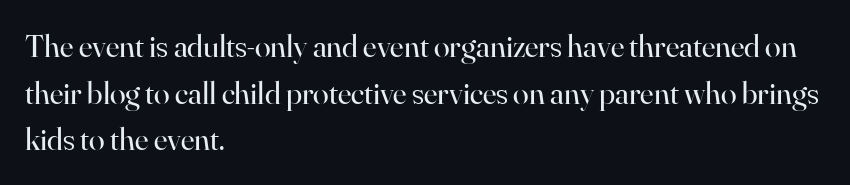
The passage shown is typed in a proportional face where columns would drift. The block of text has a typical density, with ordinary space between rows. Letters rest on an invisible, unmarked baseline. The typeface chosen for these lines features serifs. Nothing heavy about these letters — not bold at all.
